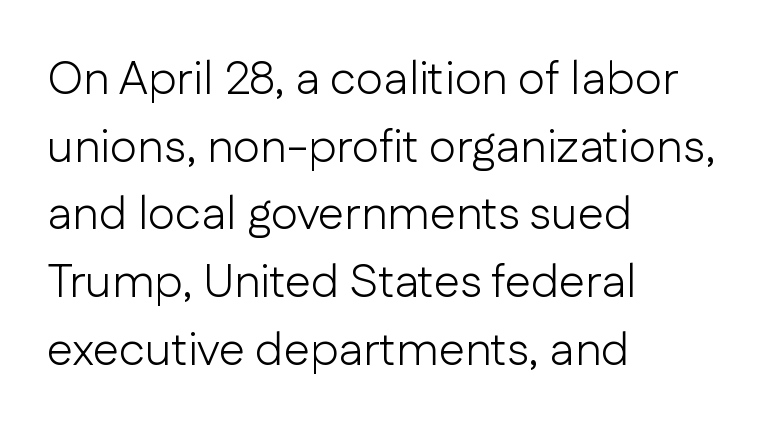
Q: Is the text bold? A: No.
Q: Is the text italic (slanted)? A: No, it is upright.
Q: Is the typeface a serif or a sans-serif typeface? A: Sans-serif.
Q: Is the text underlined? A: No.
Q: How is the paragraph aligned? A: Left-aligned.
Q: Is the spacing between letters normal or unusually wide? A: Normal.
Q: Is the spacing between lines tight, normal or loose? A: Normal.
Q: Width (condensed, normal, or wide)? A: Normal.
Q: Stroke contrast? A: Low.
Q: x-height? A: Medium.
Q: Monospaced? A: No.
